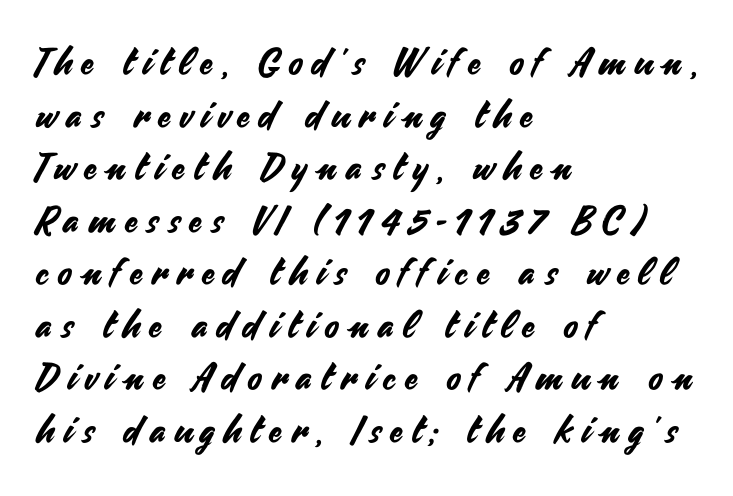
This sample keeps an unexceptional amount of space between lines. Every row of glyphs begins at an identical x-position on the left. Proportional: the letters do not fall into vertical columns. The type is letterspaced generously, with wide tracking.
